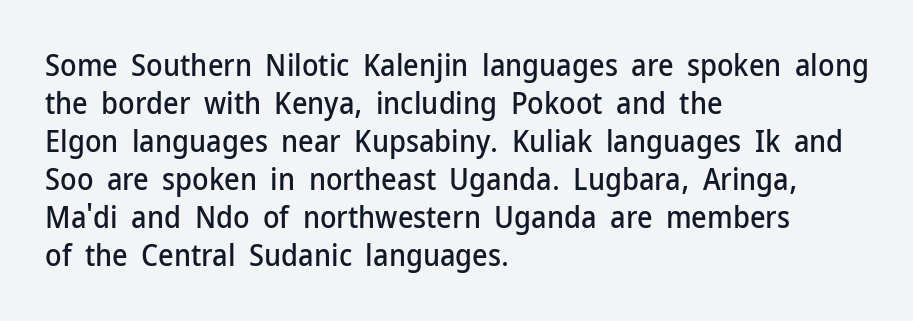
{"serif": "no", "italic": "no", "width": "normal", "stroke_contrast": "low", "x_height": "medium", "monospaced": "no", "underline": "no", "align": "left", "line_spacing": "normal", "line_spacing_ratio": 1.27, "letter_spacing": "normal", "letter_spacing_em": 0.0, "glyph_px": 30}
